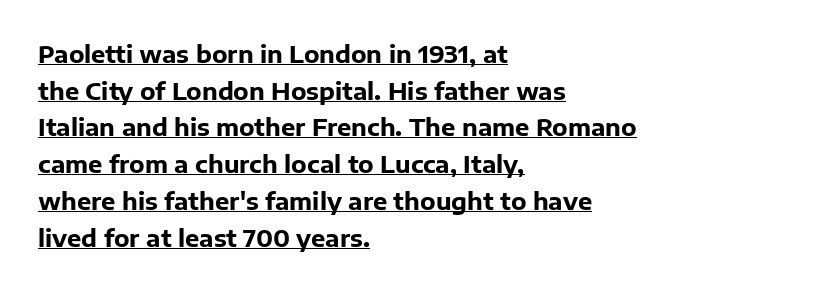
The image shows 24 px bold type, upright; set left-aligned, normal line spacing (1.53x), normal letter spacing, underlined.
